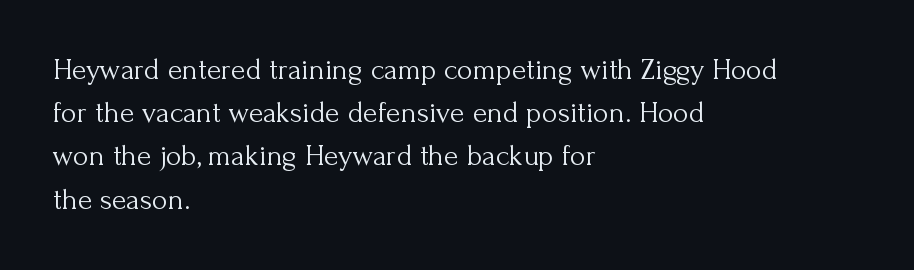
{"serif": "yes", "italic": "no", "bold": "no", "weight": "light", "width": "normal", "stroke_contrast": "medium", "x_height": "small", "monospaced": "no", "underline": "no", "align": "left", "line_spacing": "normal", "line_spacing_ratio": 1.44, "letter_spacing": "normal", "letter_spacing_em": 0.0, "glyph_px": 30}
